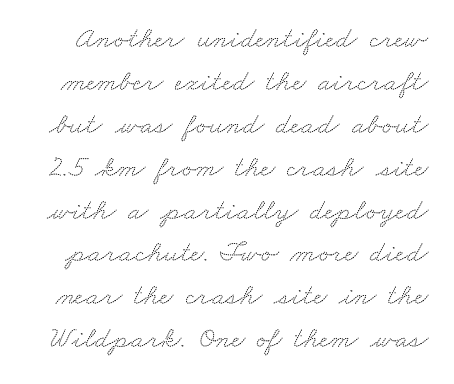
The image shows 30 px wide serif type; set normal line spacing (1.43x), normal letter spacing, not underlined; medium stroke contrast and a small x-height.
